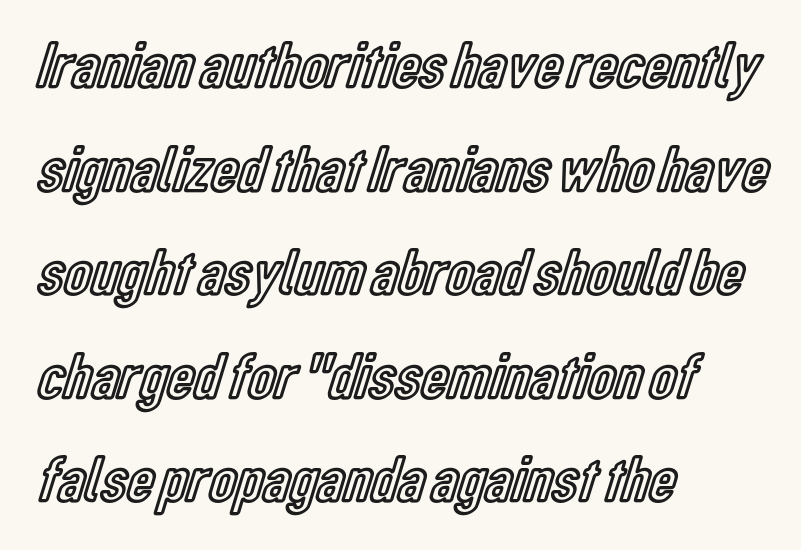
{"width": "condensed", "x_height": "medium", "monospaced": "no", "underline": "no", "align": "left", "line_spacing": "normal", "line_spacing_ratio": 1.57, "letter_spacing": "normal", "letter_spacing_em": 0.0, "glyph_px": 66}
